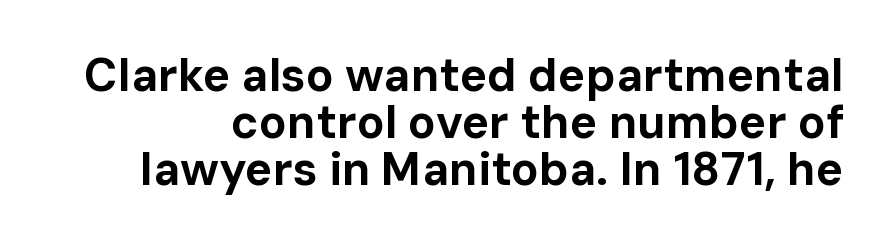
{"serif": "no", "italic": "no", "bold": "yes", "weight": "bold", "width": "normal", "stroke_contrast": "low", "x_height": "medium", "monospaced": "no", "underline": "no", "line_spacing": "tight", "line_spacing_ratio": 1.02, "letter_spacing": "normal", "letter_spacing_em": 0.0, "glyph_px": 46}
